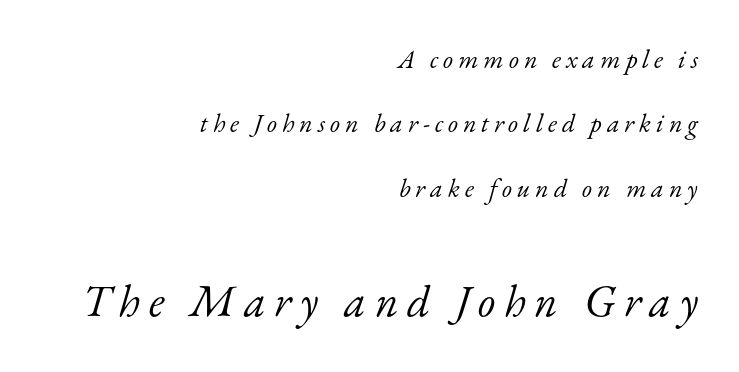
{"serif": "yes", "italic": "yes", "lean": "right", "slant_degrees": 17, "bold": "no", "weight": "light", "width": "normal", "stroke_contrast": "low", "x_height": "small", "monospaced": "no", "underline": "no", "align": "right", "line_spacing": "loose", "line_spacing_ratio": 2.48, "larger_block": "second", "size_ratio": 1.73, "glyph_px": 45}
